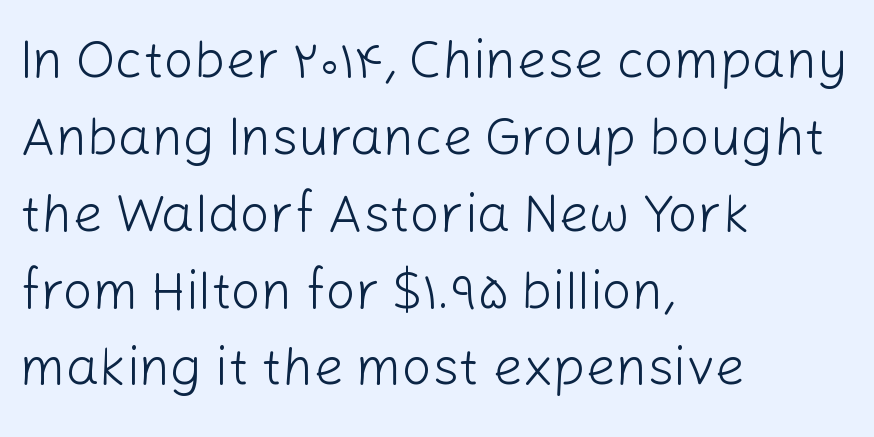
Line spacing here is normal. This sample has the flowing, uneven cadence of proportional lettering. Unlike a traditional serif, this face leaves its strokes unadorned. Stems here are at most as thick as an everyday book face. The area under the type is left untouched.
